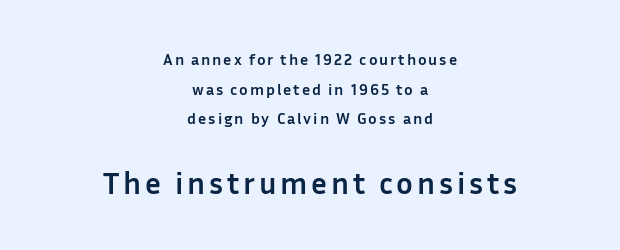
Thick stems and heavy bowls — unmistakably bold. Descenders are the only things crossing below the line. A student would notice the bottom passage is typeset larger than what precedes it. Note the varied advance widths — an 'i' is clearly narrower than an 'm'. The compositor balanced each line on the midline. Characters remain perfectly vertical along every line.
